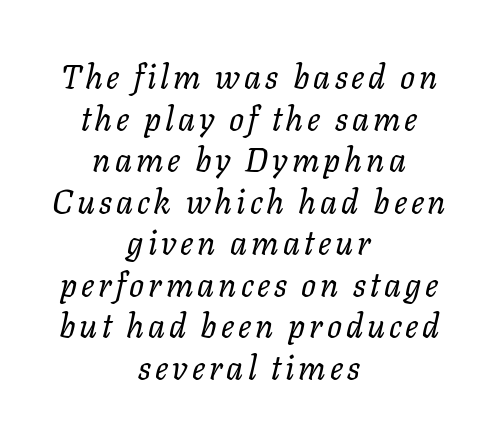
The image shows 33 px regular-weight type, italic (leaning right); set centered, normal line spacing (1.26x), not underlined; low stroke contrast and a medium x-height.
